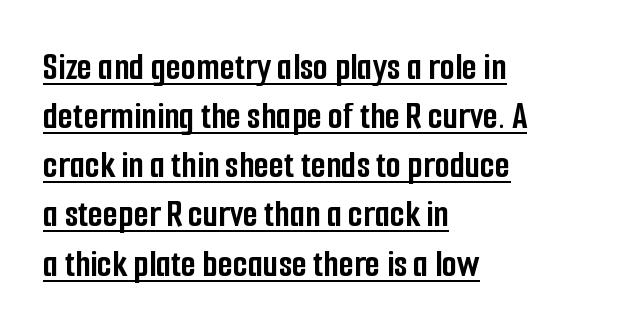
Q: Is the text bold? A: Yes.
Q: Is the text italic (slanted)? A: No, it is upright.
Q: Is the typeface a serif or a sans-serif typeface? A: Sans-serif.
Q: Is the text underlined? A: Yes.
Q: How is the paragraph aligned? A: Left-aligned.
Q: Is the spacing between letters normal or unusually wide? A: Normal.
Q: Is the spacing between lines tight, normal or loose? A: Normal.
Q: Width (condensed, normal, or wide)? A: Condensed.
Q: Stroke contrast? A: Low.
Q: x-height? A: Medium.
Q: Monospaced? A: No.
